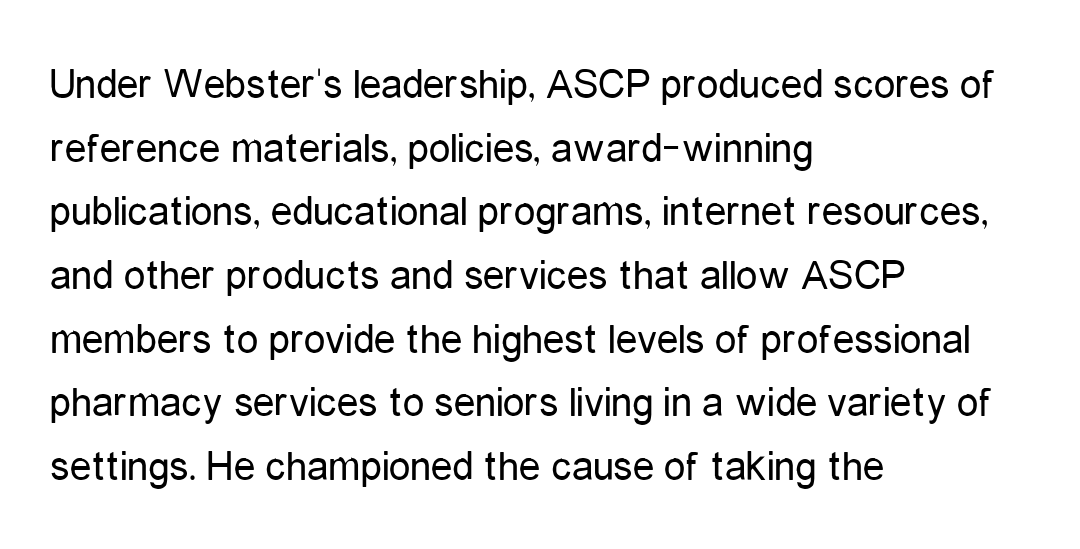
The image shows 43 px regular-weight, condensed sans-serif type, upright; set left-aligned, normal line spacing (1.48x), normal letter spacing, not underlined; low stroke contrast and a medium x-height.
